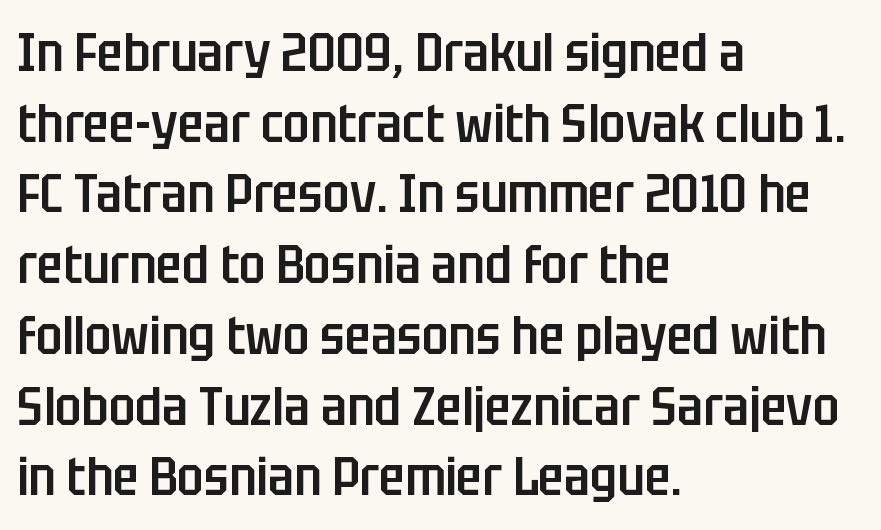
A typesetter would call this proportional, since set widths differ per character. The compositor pushed each line to the left boundary. The specimen omits any rule beneath the text block's lines. What weight is shown? A semibold, between regular and bold. In terms of posture, this sample is upright. You can tell from the bare stems that sans-serif type was used.
